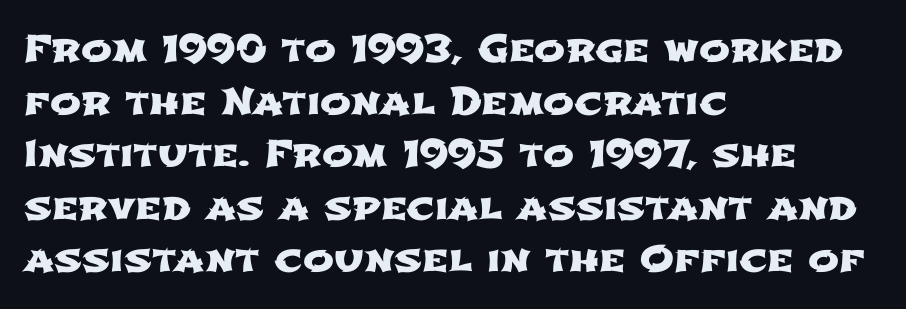
The space beneath each line is pristine and unruled. The passage shown has conventional tracking throughout. Check where the strokes stop: nothing finishes them off — pure sans. This sample has the flowing, uneven cadence of proportional lettering. Each line starts at the same left margin while the right side varies. Rows of type keep a routine distance in the vertical direction.
